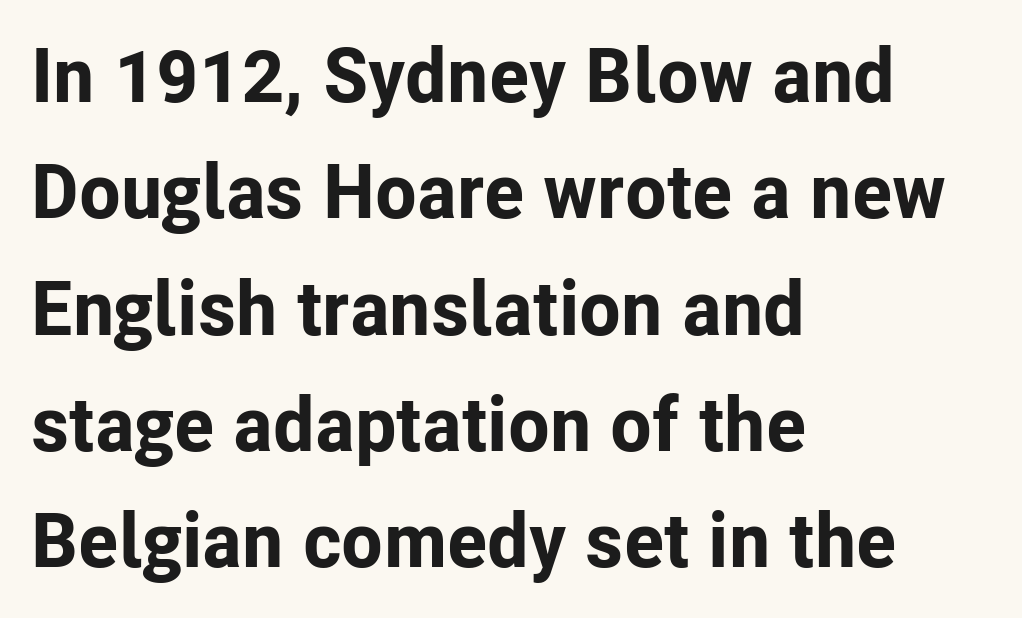
Q: Is the text bold? A: Yes.
Q: Is the text italic (slanted)? A: No, it is upright.
Q: Is the typeface a serif or a sans-serif typeface? A: Sans-serif.
Q: Is the text underlined? A: No.
Q: How is the paragraph aligned? A: Left-aligned.
Q: Is the spacing between letters normal or unusually wide? A: Normal.
Q: Is the spacing between lines tight, normal or loose? A: Normal.
Q: Width (condensed, normal, or wide)? A: Normal.
Q: Stroke contrast? A: Low.
Q: x-height? A: Medium.
Q: Monospaced? A: No.
